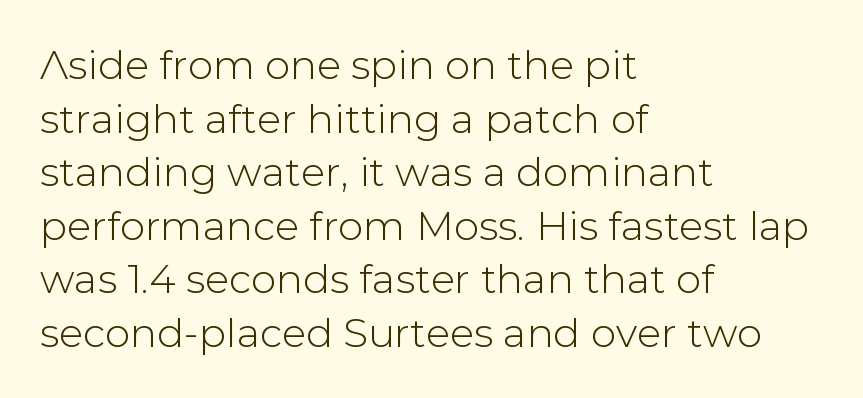
The image shows 40 px sans-serif type, upright; set left-aligned, normal line spacing (1.34x), normal letter spacing, not underlined; low stroke contrast and a medium x-height.
